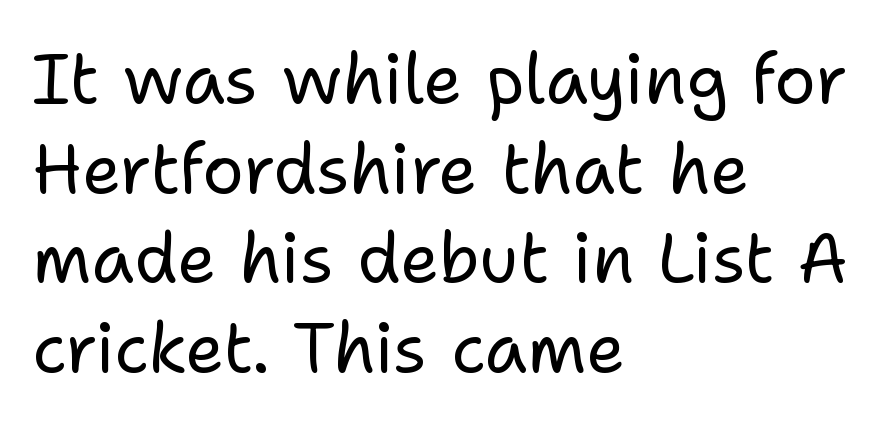
Q: Is the text bold? A: No.
Q: Is the text italic (slanted)? A: No, it is upright.
Q: Is the typeface a serif or a sans-serif typeface? A: Sans-serif.
Q: Is the text underlined? A: No.
Q: How is the paragraph aligned? A: Left-aligned.
Q: Is the spacing between letters normal or unusually wide? A: Normal.
Q: Is the spacing between lines tight, normal or loose? A: Normal.
Q: Width (condensed, normal, or wide)? A: Normal.
Q: Stroke contrast? A: Low.
Q: x-height? A: Medium.
Q: Monospaced? A: No.
